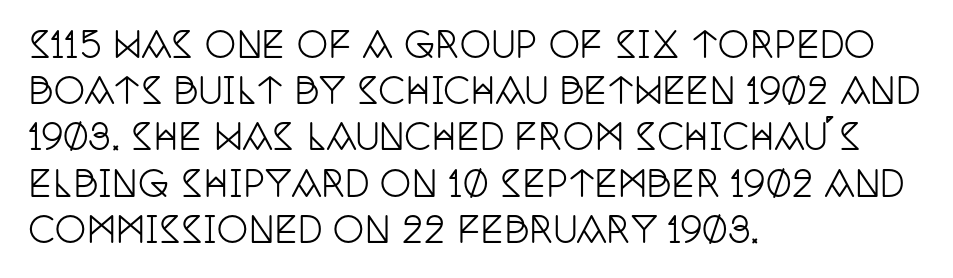
Layout note: lines flush left. Is this a fixed-width face? No — the glyphs have proportional, varying widths. Vertical strokes here are truly vertical. No extra tracking has been applied to these lines. Evenly set lines give the paragraph a standard silhouette. Yep, those are serifs on the letters.
